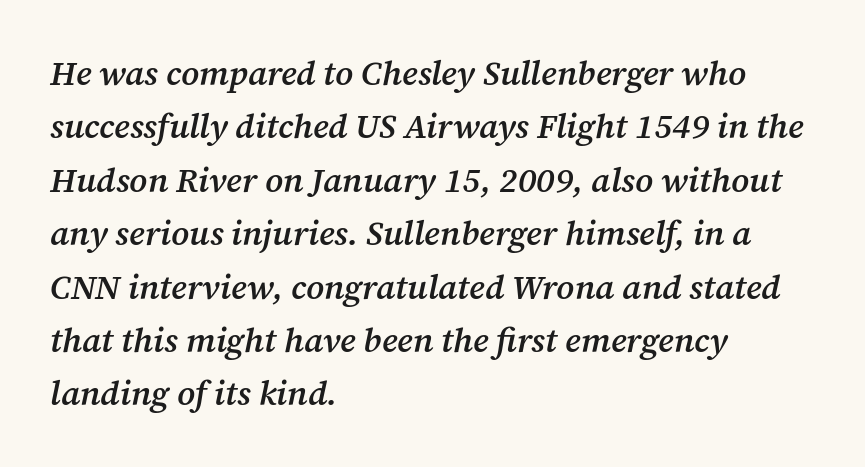
The image shows 34 px semibold serif type, italic (leaning right); set left-aligned, normal line spacing (1.57x), normal letter spacing, not underlined; medium stroke contrast and a medium x-height.
